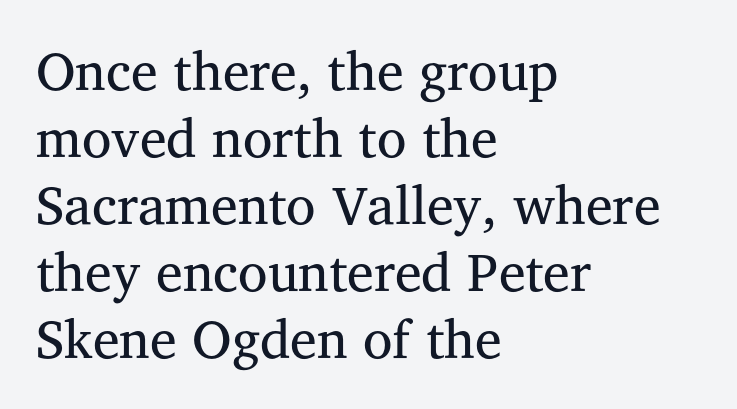
{"serif": "yes", "italic": "no", "bold": "no", "weight": "regular", "width": "normal", "stroke_contrast": "medium", "x_height": "medium", "monospaced": "no", "underline": "no", "align": "left", "line_spacing_ratio": 1.24, "letter_spacing": "normal", "letter_spacing_em": 0.0, "glyph_px": 54}
